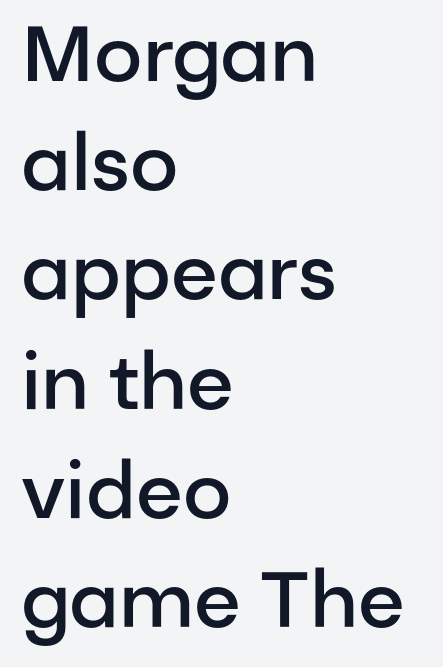
The image shows 78 px semibold sans-serif type, upright; set left-aligned, normal line spacing (1.4x), normal letter spacing, not underlined; low stroke contrast and a medium x-height.
